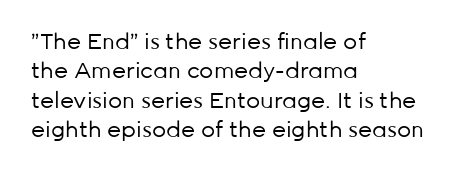
Bare-footed words on every line. Every stem runs plumb, perpendicular to the baseline. The typesetting does not lean heavy: it is not bold. Tracking value appears to be zero — textbook default spacing. The vertical gap from one line to the next is medium.
